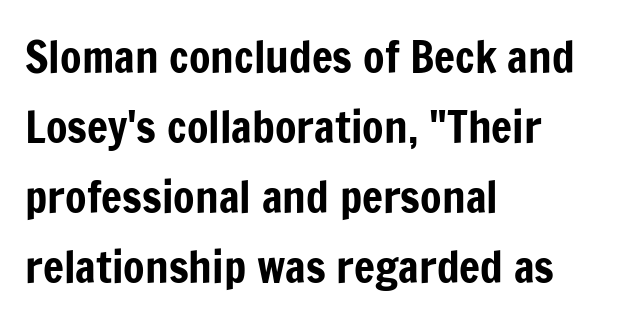
Q: Is the text italic (slanted)? A: No, it is upright.
Q: Is the typeface a serif or a sans-serif typeface? A: Sans-serif.
Q: Is the text underlined? A: No.
Q: How is the paragraph aligned? A: Left-aligned.
Q: Is the spacing between letters normal or unusually wide? A: Normal.
Q: Is the spacing between lines tight, normal or loose? A: Normal.
Q: Width (condensed, normal, or wide)? A: Condensed.
Q: Stroke contrast? A: Low.
Q: x-height? A: Medium.
Q: Monospaced? A: No.
